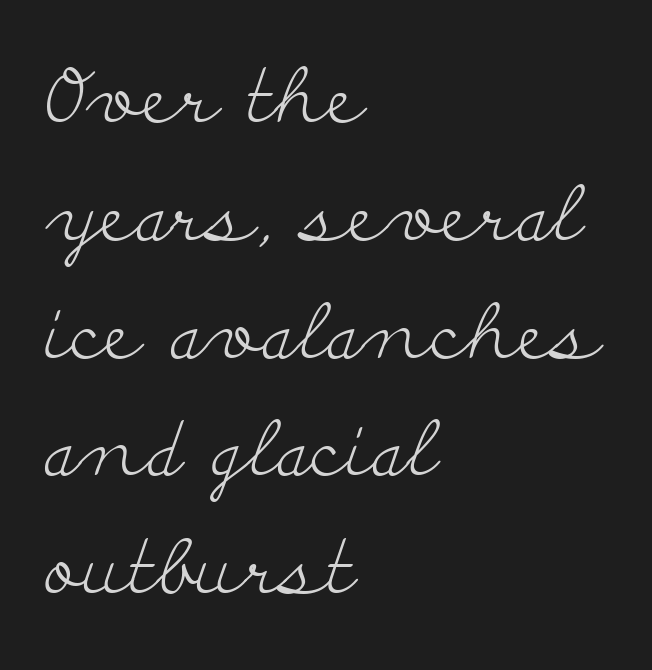
Small tapered or slab feet sit at the stroke ends, so this counts as serif. Is this a fixed-width face? No — the glyphs have proportional, varying widths. Is the letter spacing exaggerated? No — it looks like the ordinary default. Glance below the letters and you will spot only blank space. Nothing heavy about these letters — not bold at all. Visually the block forms a straight wall on the left and a jagged coastline on the right.
